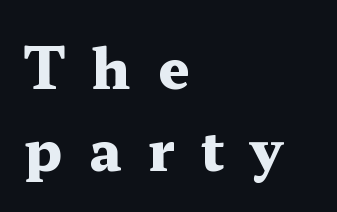
Style check: upright. Is this a sans? No — the strokes have serifs. Is the letter spacing exaggerated? Yes — the characters are pushed far apart. Here the designer chose a conventional face with non-uniform glyph widths.
